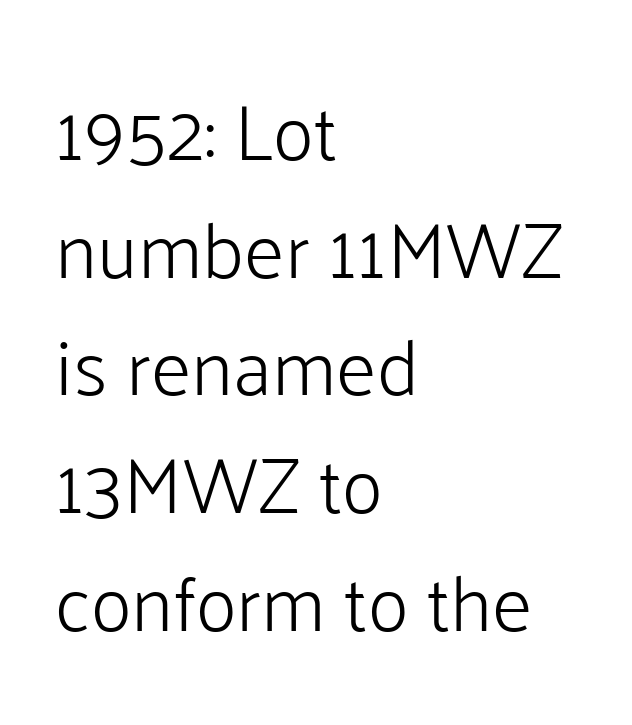
{"serif": "no", "italic": "no", "bold": "no", "weight": "light", "width": "normal", "stroke_contrast": "low", "x_height": "medium", "monospaced": "no", "underline": "no", "align": "left", "line_spacing": "normal", "line_spacing_ratio": 1.49, "letter_spacing": "normal", "letter_spacing_em": 0.0, "glyph_px": 79}
